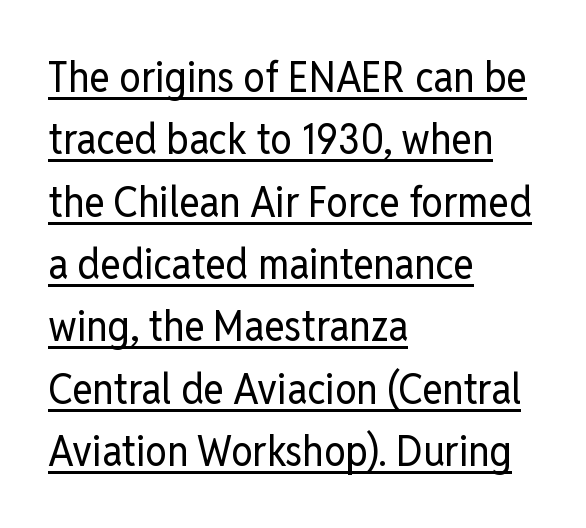
{"serif": "no", "italic": "no", "bold": "no", "weight": "regular", "width": "condensed", "stroke_contrast": "low", "x_height": "medium", "monospaced": "no", "underline": "yes", "align": "left", "line_spacing": "normal", "line_spacing_ratio": 1.45, "letter_spacing": "normal", "letter_spacing_em": 0.0, "glyph_px": 43}
